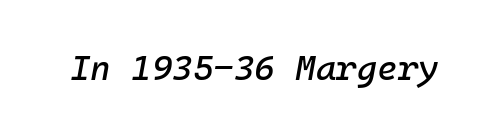
{"italic": "yes", "lean": "right", "slant_degrees": 10, "width": "normal", "stroke_contrast": "low", "x_height": "medium", "underline": "no", "letter_spacing": "normal", "letter_spacing_em": 0.0, "glyph_px": 35}
